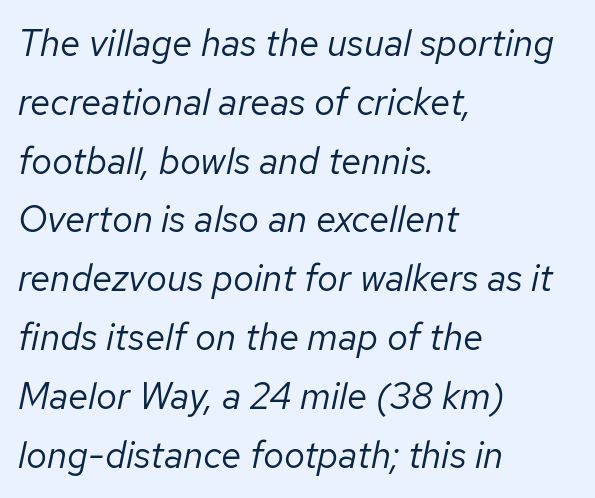
This sample uses an oblique cut, with every glyph tilted off the vertical. A clean baseline with only descenders dipping below it. Horizontal bands of white between lines are of average thickness. Visually the block forms a straight wall on the left and a jagged coastline on the right.
